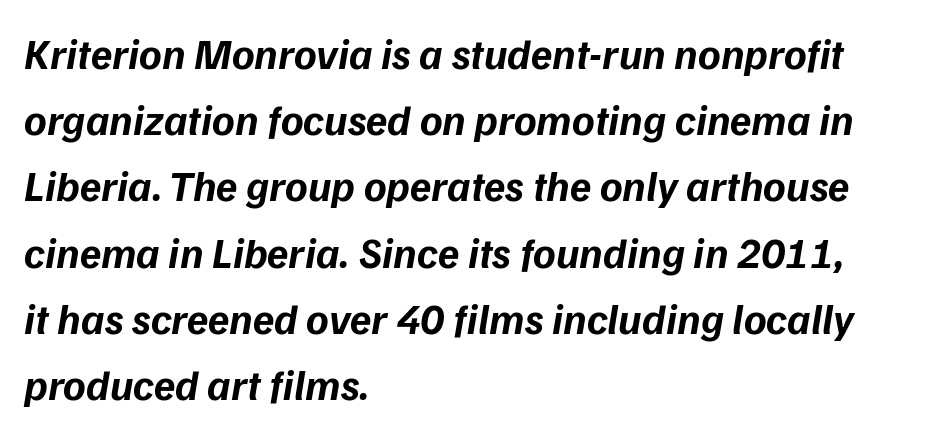
{"serif": "no", "bold": "yes", "weight": "bold", "width": "normal", "stroke_contrast": "low", "x_height": "medium", "monospaced": "no", "underline": "no", "align": "left", "line_spacing": "normal", "line_spacing_ratio": 1.54, "letter_spacing": "normal", "letter_spacing_em": 0.0, "glyph_px": 43}
